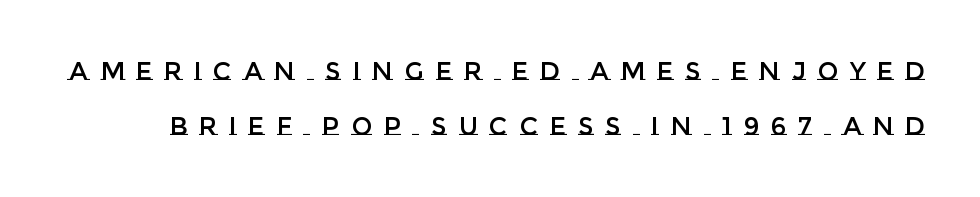
The image shows 25 px text type, upright; set loose line spacing (2.2x), unusually wide letter spacing (+0.47 em), not underlined.
